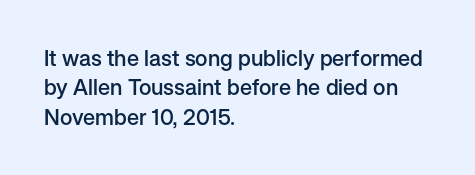
{"italic": "no", "bold": "semi", "underline": "no", "align": "left", "line_spacing": "normal", "line_spacing_ratio": 1.34, "letter_spacing": "normal", "letter_spacing_em": 0.0, "glyph_px": 22}
